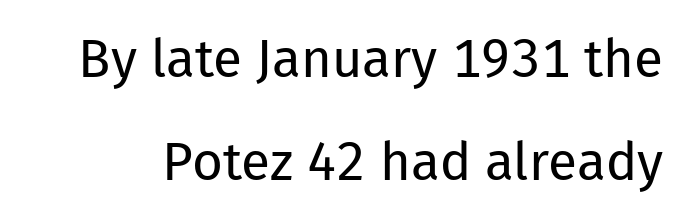
{"serif": "no", "italic": "no", "bold": "no", "weight": "regular", "width": "normal", "stroke_contrast": "low", "x_height": "medium", "monospaced": "no", "underline": "no", "line_spacing": "loose", "line_spacing_ratio": 1.94, "letter_spacing": "normal", "letter_spacing_em": 0.0, "glyph_px": 53}
